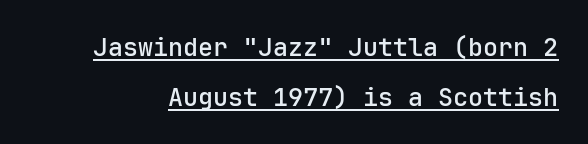
{"italic": "no", "bold": "semi", "underline": "yes", "line_spacing": "loose", "line_spacing_ratio": 2.0, "letter_spacing": "normal", "letter_spacing_em": 0.0, "glyph_px": 25}
